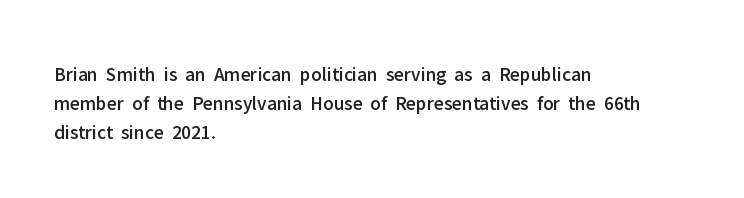
Rows of type keep a routine distance in the vertical direction. Is the block centered? No — it sits flush against the left margin. No italicization has been applied; the sample stays upright. Letters rest on an invisible, unmarked baseline.
